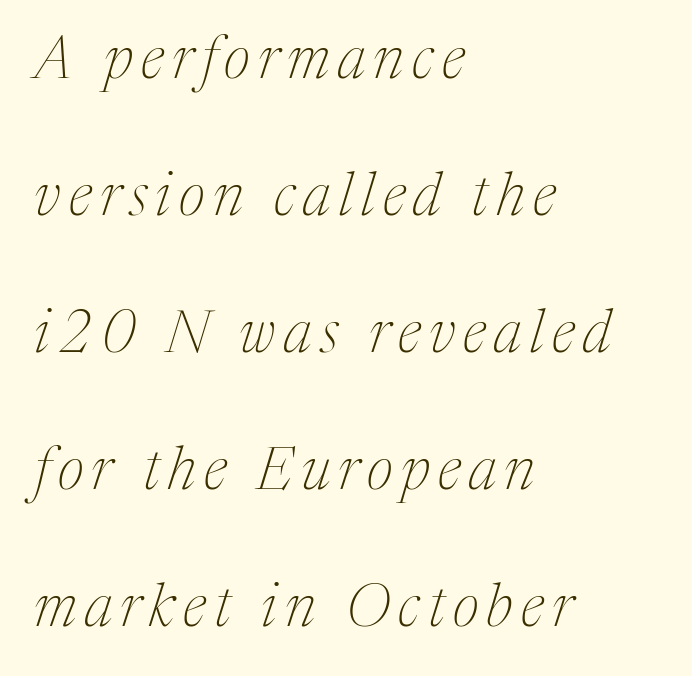
Airy leading. If you drew a line through each stem, it would be angled. Varying glyph widths throughout — classic text-font behaviour. Stems and bowls with no extra thickness — not bold. Serif or sans? Serif — the stroke terminals have little feet. The ragged edge is on the right, which tells us the setting is flush left.
